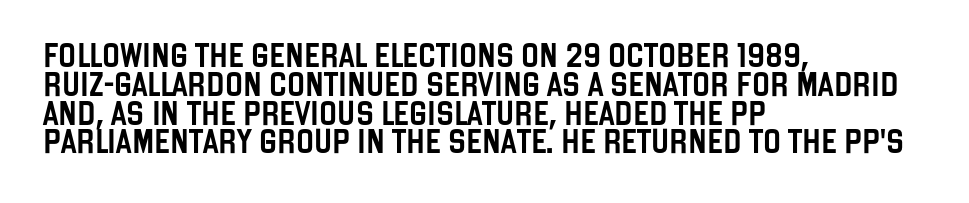
In CSS terms this would be text-align: left. The letters stand upright; this is a roman face. Underlining? Definitely not there. These lines keep a tight, regular rhythm from letter to letter.
